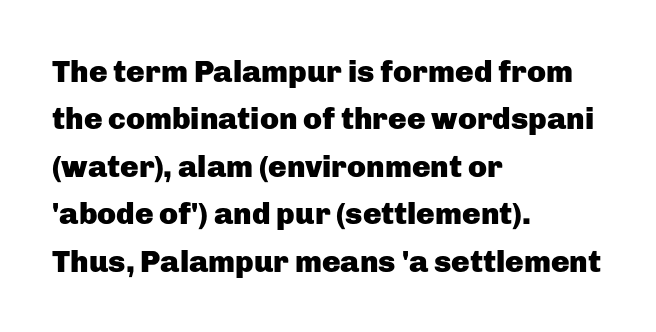
Q: Is the text bold? A: Yes.
Q: Is the text italic (slanted)? A: No, it is upright.
Q: Is the typeface a serif or a sans-serif typeface? A: Sans-serif.
Q: Is the text underlined? A: No.
Q: How is the paragraph aligned? A: Left-aligned.
Q: Is the spacing between letters normal or unusually wide? A: Normal.
Q: Is the spacing between lines tight, normal or loose? A: Normal.
Q: Width (condensed, normal, or wide)? A: Normal.
Q: Stroke contrast? A: Low.
Q: x-height? A: Medium.
Q: Monospaced? A: No.
